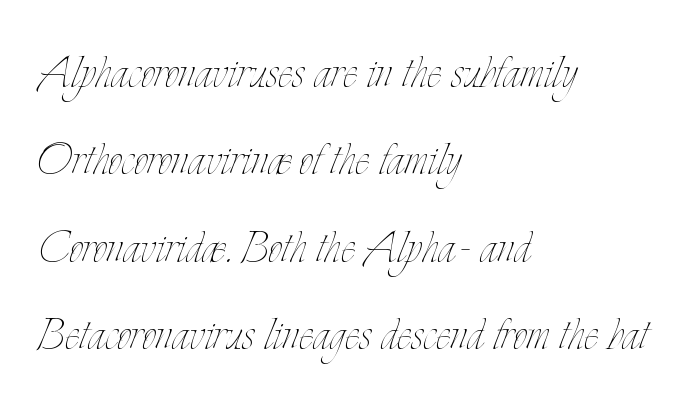
Q: Is the text bold? A: No.
Q: Is the text italic (slanted)? A: Yes.
Q: Is the text underlined? A: No.
Q: How is the paragraph aligned? A: Left-aligned.
Q: Is the spacing between letters normal or unusually wide? A: Normal.
Q: Is the spacing between lines tight, normal or loose? A: Normal.
Q: Width (condensed, normal, or wide)? A: Condensed.
Q: Stroke contrast? A: Low.
Q: x-height? A: Small.
Q: Monospaced? A: No.
